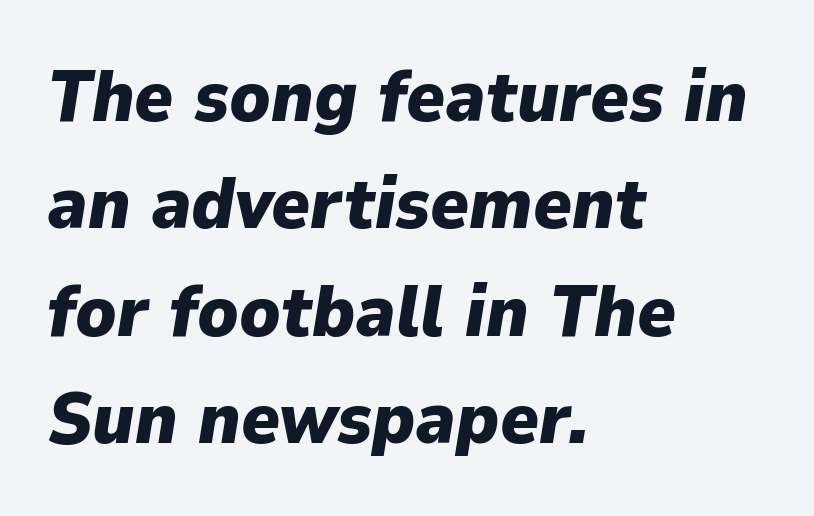
Q: Is the text bold? A: Yes.
Q: Is the text italic (slanted)? A: Yes, it leans right by about 9 degrees.
Q: Is the text underlined? A: No.
Q: How is the paragraph aligned? A: Left-aligned.
Q: Is the spacing between letters normal or unusually wide? A: Normal.
Q: Is the spacing between lines tight, normal or loose? A: Normal.
Q: Width (condensed, normal, or wide)? A: Normal.
Q: Stroke contrast? A: Low.
Q: x-height? A: Medium.
Q: Monospaced? A: No.
